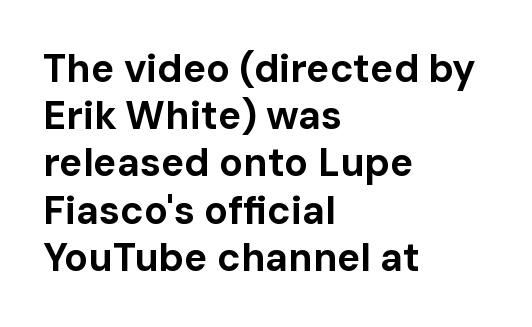
The image shows 39 px bold sans-serif type, upright; set left-aligned, line spacing 1.21x, normal letter spacing, not underlined; low stroke contrast and a medium x-height.
